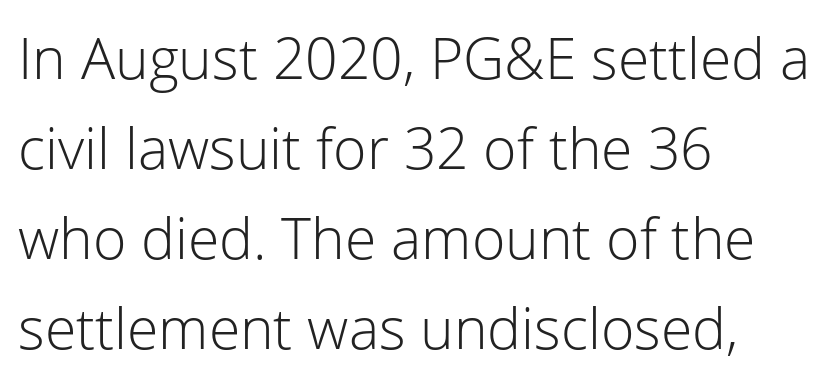
The image shows 57 px light sans-serif type, upright; set left-aligned, normal line spacing (1.58x), normal letter spacing, not underlined; low stroke contrast and a medium x-height.
